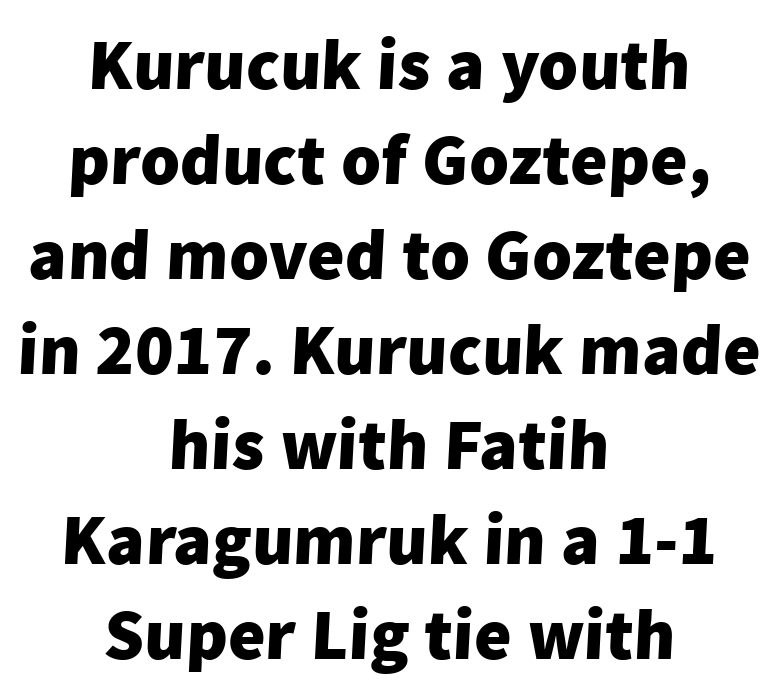
The image shows 72 px heavy sans-serif type; set centered, normal line spacing (1.32x), normal letter spacing, not underlined; low stroke contrast and a medium x-height.
